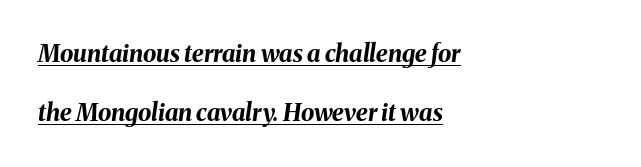
{"italic": "yes", "lean": "right", "slant_degrees": 8, "bold": "yes", "underline": "yes", "align": "left", "line_spacing": "loose", "line_spacing_ratio": 2.46, "letter_spacing": "normal", "letter_spacing_em": 0.0, "glyph_px": 24}
